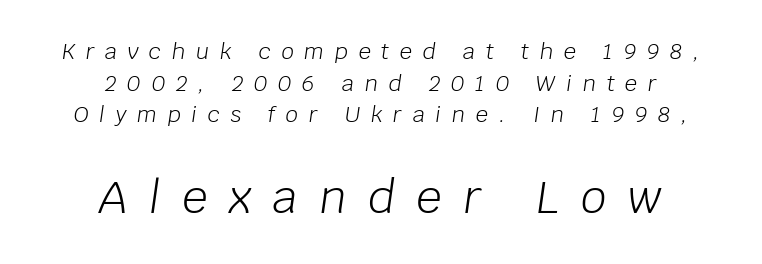
Q: Is the text bold? A: No.
Q: Is the text italic (slanted)? A: Yes, it leans right by about 8 degrees.
Q: Is the text underlined? A: No.
Q: How is the paragraph aligned? A: Centered.
Q: Is the spacing between letters normal or unusually wide? A: Unusually wide.
Q: Is the spacing between lines tight, normal or loose? A: Normal.
Q: Which block of text is set in a larger size, the first (top) or the second (bottom)? A: The second (bottom) one.
Q: Width (condensed, normal, or wide)? A: Normal.
Q: Stroke contrast? A: Low.
Q: x-height? A: Large.
Q: Monospaced? A: No.
